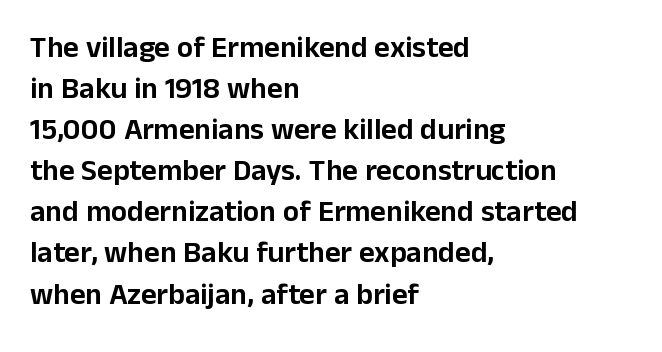
{"serif": "no", "italic": "no", "width": "normal", "stroke_contrast": "low", "x_height": "medium", "monospaced": "no", "underline": "no", "align": "left", "line_spacing": "normal", "line_spacing_ratio": 1.37, "letter_spacing": "normal", "letter_spacing_em": 0.0, "glyph_px": 30}
